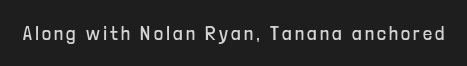
Q: Is the text bold? A: No.
Q: Is the text italic (slanted)? A: No, it is upright.
Q: Is the text underlined? A: No.
